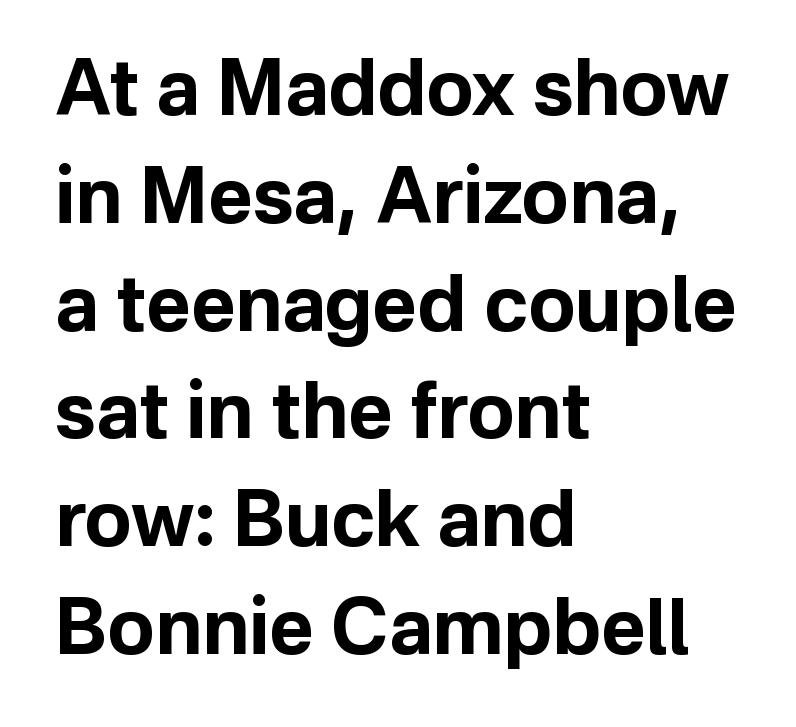
Q: Is the text bold? A: Yes.
Q: Is the text italic (slanted)? A: No, it is upright.
Q: Is the typeface a serif or a sans-serif typeface? A: Sans-serif.
Q: Is the text underlined? A: No.
Q: How is the paragraph aligned? A: Left-aligned.
Q: Is the spacing between letters normal or unusually wide? A: Normal.
Q: Is the spacing between lines tight, normal or loose? A: Normal.
Q: Width (condensed, normal, or wide)? A: Normal.
Q: Stroke contrast? A: Low.
Q: x-height? A: Medium.
Q: Monospaced? A: No.
